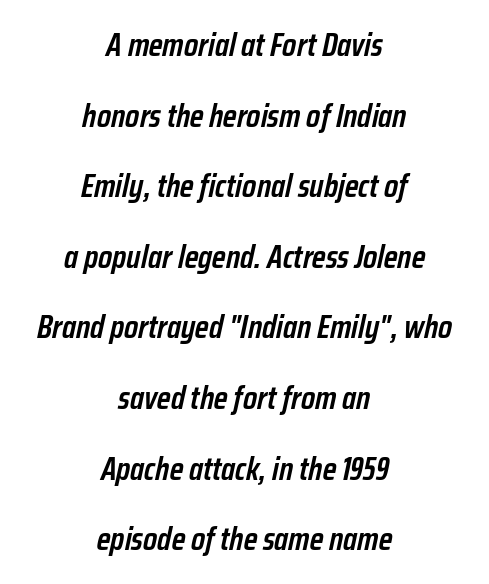
Q: Is the text bold? A: Semi-bold.
Q: Is the text italic (slanted)? A: Yes, it leans right by about 12 degrees.
Q: Is the text underlined? A: No.
Q: How is the paragraph aligned? A: Centered.
Q: Is the spacing between letters normal or unusually wide? A: Normal.
Q: Is the spacing between lines tight, normal or loose? A: Loose.
Q: Width (condensed, normal, or wide)? A: Condensed.
Q: Stroke contrast? A: Low.
Q: x-height? A: Medium.
Q: Monospaced? A: No.
